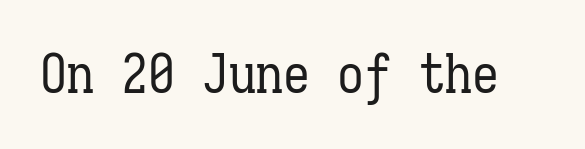
Descenders are the only things crossing below the line. Rendered with straight, roman letterforms. The letters sit at their default tracking, neither squeezed nor spread. The letters march in equal steps, a hallmark of fixed-pitch type. No chunkiness to these letters — they're not bold.
